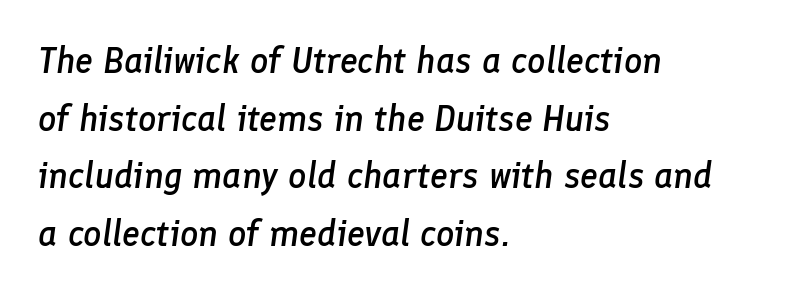
{"italic": "yes", "lean": "right", "slant_degrees": 8, "bold": "semi", "weight": "semibold", "width": "normal", "stroke_contrast": "low", "x_height": "medium", "monospaced": "no", "underline": "no", "align": "left", "line_spacing": "normal", "line_spacing_ratio": 1.6, "letter_spacing": "normal", "letter_spacing_em": 0.0, "glyph_px": 36}
